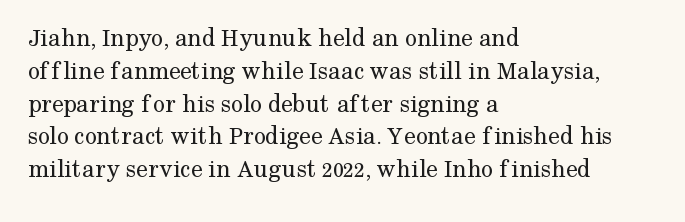
{"italic": "no", "bold": "no", "underline": "no", "align": "left", "line_spacing": "normal", "line_spacing_ratio": 1.26, "letter_spacing": "normal", "letter_spacing_em": 0.0, "glyph_px": 26}
